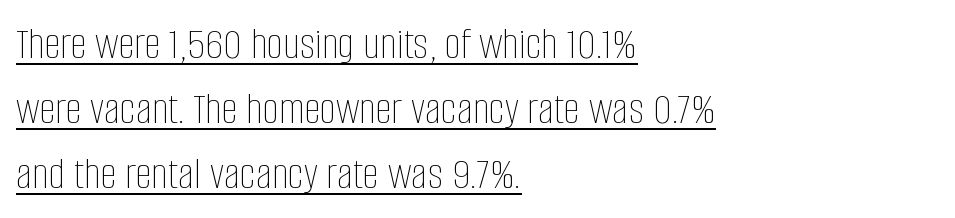
The image shows 46 px thin, condensed type, upright; set left-aligned, normal line spacing (1.41x), normal letter spacing, underlined; low stroke contrast and a large x-height.
